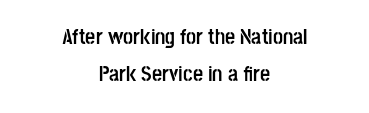
The image shows 22 px bold type, upright; set centered, normal line spacing (1.67x), normal letter spacing, not underlined.
